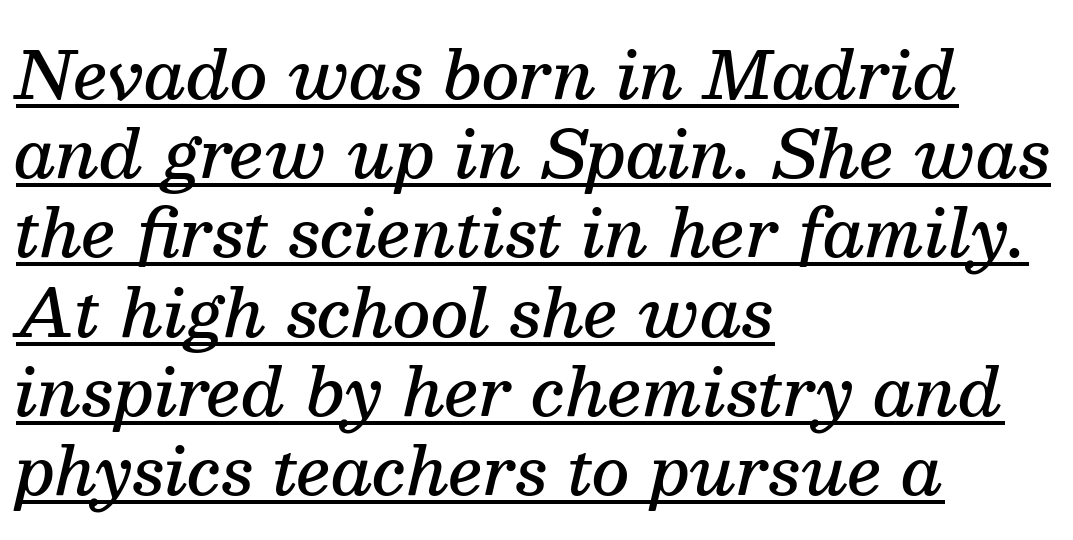
{"serif": "yes", "italic": "yes", "lean": "right", "slant_degrees": 13, "bold": "semi", "weight": "semibold", "width": "normal", "stroke_contrast": "medium", "x_height": "medium", "monospaced": "no", "underline": "yes", "align": "left", "line_spacing_ratio": 1.2, "letter_spacing": "normal", "letter_spacing_em": 0.0, "glyph_px": 66}
